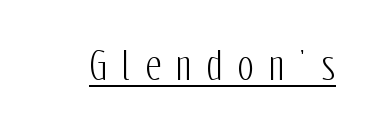
The image shows 38 px condensed sans-serif type, upright; set unusually wide letter spacing (+0.4 em), underlined; low stroke contrast and a medium x-height.
